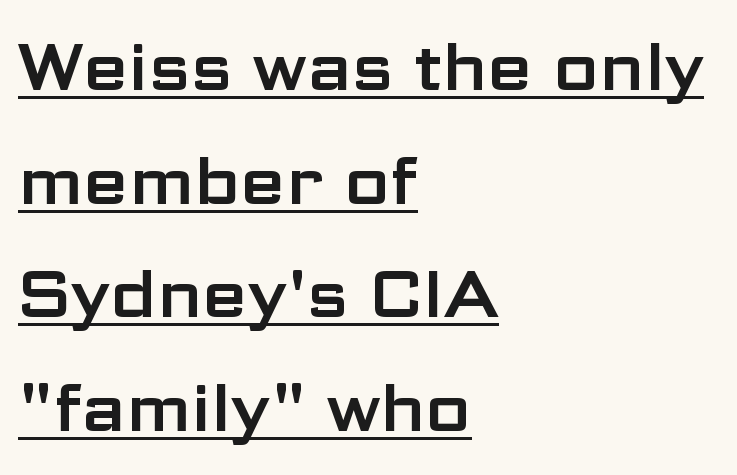
{"serif": "no", "italic": "no", "width": "wide", "stroke_contrast": "low", "x_height": "medium", "monospaced": "no", "underline": "yes", "align": "left", "line_spacing_ratio": 1.72, "letter_spacing": "normal", "letter_spacing_em": 0.0, "glyph_px": 66}
